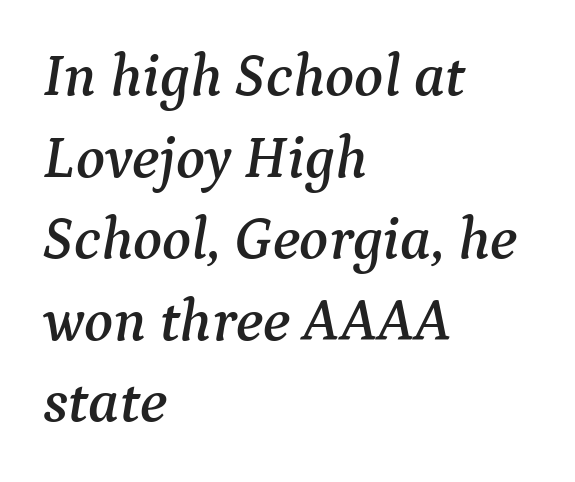
{"serif": "yes", "italic": "yes", "lean": "right", "slant_degrees": 9, "width": "normal", "stroke_contrast": "medium", "x_height": "medium", "monospaced": "no", "underline": "no", "align": "left", "line_spacing": "normal", "line_spacing_ratio": 1.36, "letter_spacing": "normal", "letter_spacing_em": 0.0, "glyph_px": 60}
